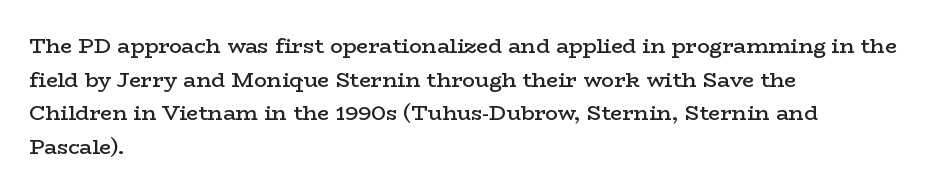
Q: Is the text bold? A: Semi-bold.
Q: Is the text italic (slanted)? A: No, it is upright.
Q: Is the text underlined? A: No.
Q: How is the paragraph aligned? A: Left-aligned.
Q: Is the spacing between letters normal or unusually wide? A: Normal.
Q: Is the spacing between lines tight, normal or loose? A: Normal.
